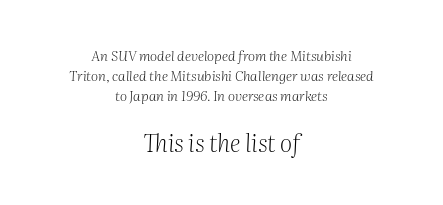
The image shows 24 px text type, italic (leaning right); set centered, normal line spacing (1.43x), normal letter spacing, not underlined; the second (bottom) block is 1.71x larger.
